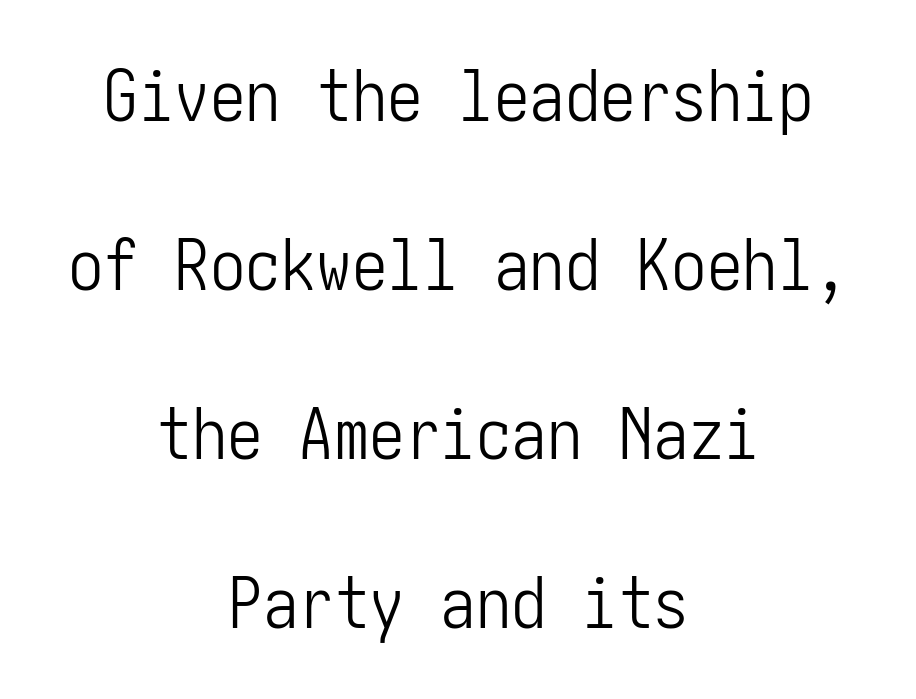
Q: Is the text bold? A: No.
Q: Is the text italic (slanted)? A: No, it is upright.
Q: Is the typeface a serif or a sans-serif typeface? A: Sans-serif.
Q: Is the text underlined? A: No.
Q: How is the paragraph aligned? A: Centered.
Q: Is the spacing between letters normal or unusually wide? A: Normal.
Q: Is the spacing between lines tight, normal or loose? A: Loose.
Q: Width (condensed, normal, or wide)? A: Condensed.
Q: Stroke contrast? A: Low.
Q: x-height? A: Medium.
